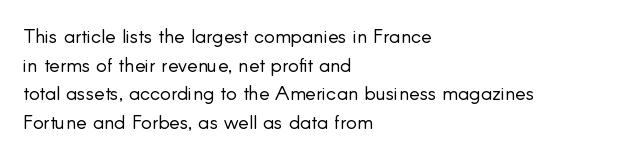
The image shows 20 px text type, upright; set left-aligned, normal line spacing (1.43x), normal letter spacing, not underlined.
